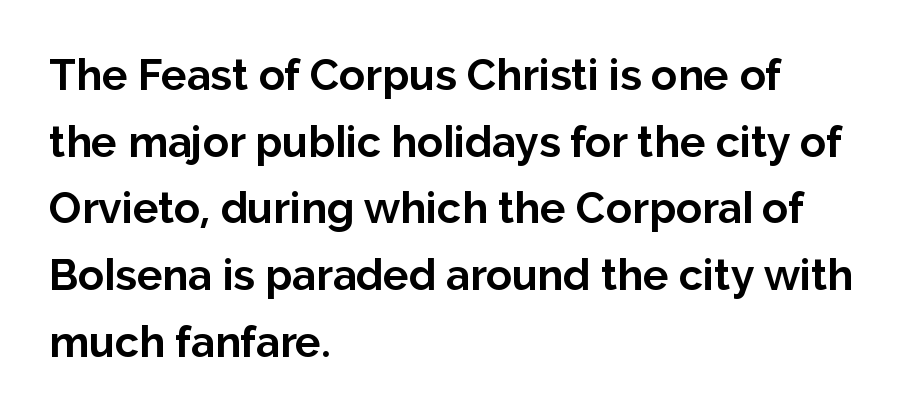
Heft: maximum for text — a bold. Honestly, the row spacing looks completely unremarkable. Clear beneath every line of the passage. The specimen reads as upright at a glance. This is sans-serif lettering, the kind often seen on screens and signage. The rag falls on the right side of this text block.
